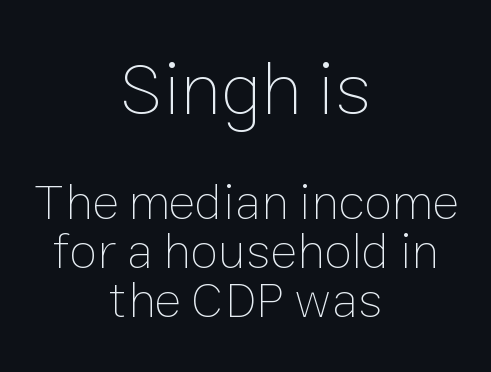
{"italic": "no", "bold": "no", "weight": "thin", "width": "normal", "stroke_contrast": "low", "x_height": "medium", "monospaced": "no", "underline": "no", "align": "center", "line_spacing": "tight", "line_spacing_ratio": 0.97, "letter_spacing": "normal", "letter_spacing_em": 0.0, "larger_block": "first", "size_ratio": 1.49, "glyph_px": 76}
